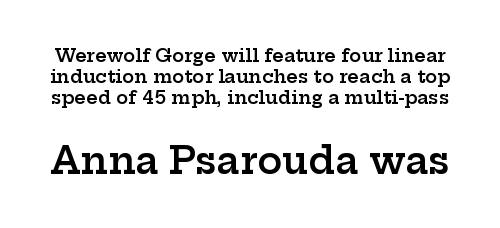
Q: Is the text bold? A: Semi-bold.
Q: Is the text italic (slanted)? A: No, it is upright.
Q: Is the typeface a serif or a sans-serif typeface? A: Serif.
Q: Is the text underlined? A: No.
Q: Is the spacing between letters normal or unusually wide? A: Normal.
Q: Which block of text is set in a larger size, the first (top) or the second (bottom)? A: The second (bottom) one.
Q: Width (condensed, normal, or wide)? A: Wide.
Q: Stroke contrast? A: Low.
Q: x-height? A: Medium.
Q: Monospaced? A: No.
